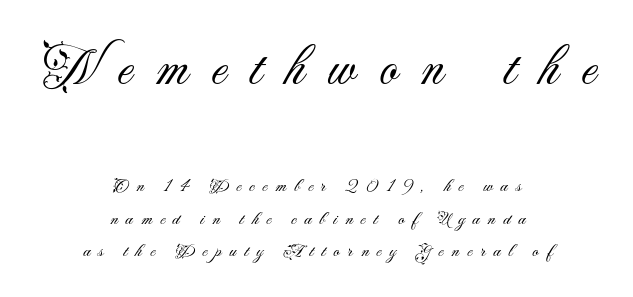
{"serif": "no", "bold": "no", "weight": "light", "width": "normal", "stroke_contrast": "medium", "x_height": "small", "monospaced": "no", "underline": "no", "align": "center", "line_spacing_ratio": 1.73, "letter_spacing": "wide", "letter_spacing_em": 0.42, "larger_block": "first", "size_ratio": 2.95, "glyph_px": 56}
